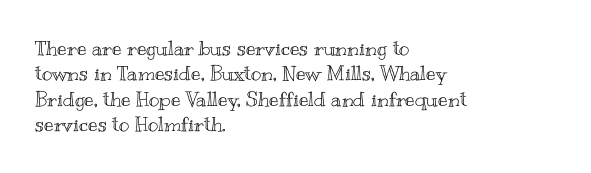
{"italic": "no", "underline": "no", "align": "left", "line_spacing": "normal", "line_spacing_ratio": 1.27, "letter_spacing": "normal", "letter_spacing_em": 0.0, "glyph_px": 20}
